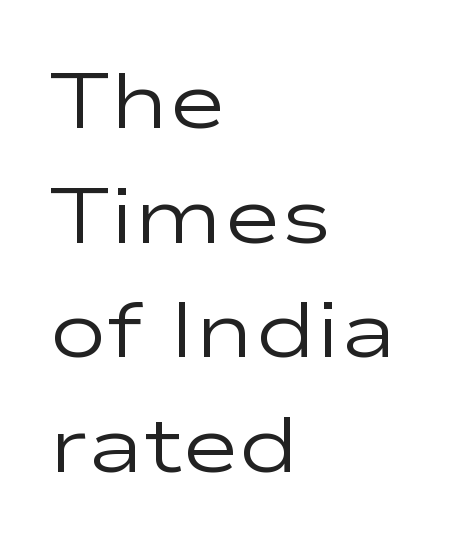
The image shows 78 px regular-weight, wide sans-serif type, upright; set left-aligned, normal line spacing (1.47x), normal letter spacing, not underlined; low stroke contrast and a medium x-height.
